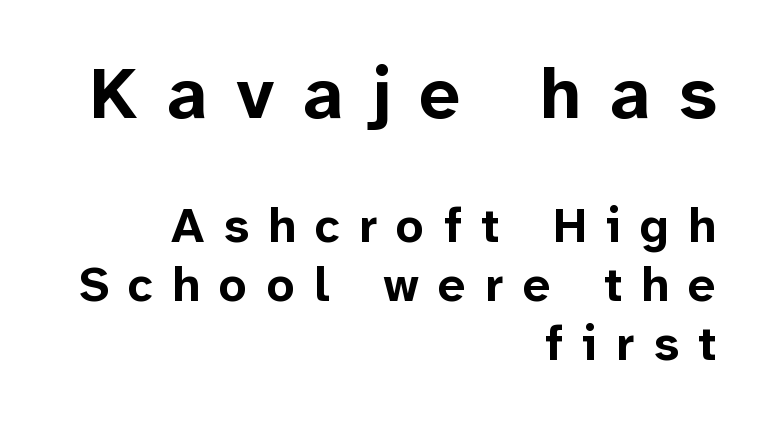
The image shows 73 px bold sans-serif type, upright; set right-aligned, line spacing 1.21x, unusually wide letter spacing (+0.39 em), not underlined; the first (top) block is 1.49x larger; low stroke contrast and a medium x-height.
